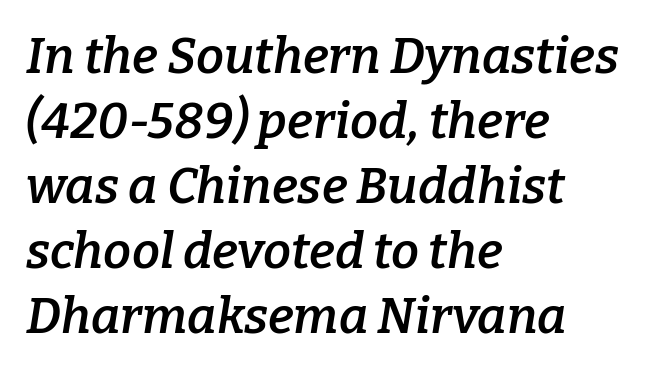
{"serif": "yes", "italic": "yes", "lean": "right", "slant_degrees": 9, "bold": "semi", "weight": "semibold", "width": "normal", "stroke_contrast": "low", "x_height": "medium", "monospaced": "no", "underline": "no", "align": "left", "line_spacing": "normal", "line_spacing_ratio": 1.3, "letter_spacing": "normal", "letter_spacing_em": 0.0, "glyph_px": 50}
